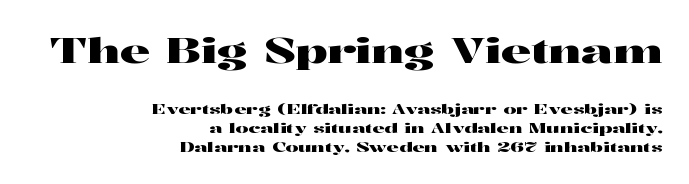
The image shows 34 px wide serif type, upright; set right-aligned, normal line spacing (1.33x), normal letter spacing, not underlined; the first (top) block is 2.43x larger; high stroke contrast and a medium x-height.
